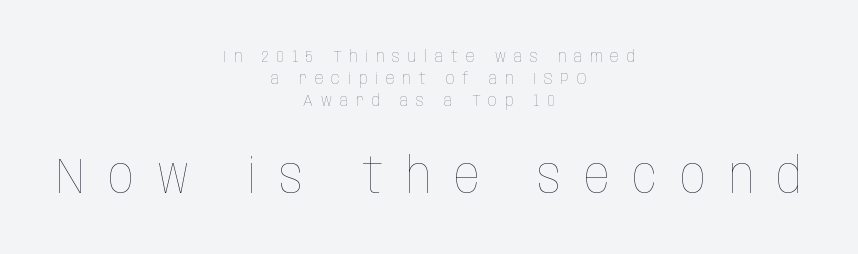
The image shows 50 px thin, condensed type, upright; set centered, normal line spacing (1.28x), unusually wide letter spacing (+0.46 em), not underlined; the second (bottom) block is 2.94x larger; low stroke contrast and a large x-height.
